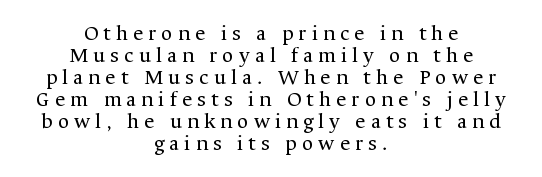
Italic: no, the glyphs are upright roman. Check the space under the baseline: it is left empty. Regarding leading, the lines here are crowded together. The setting favours the middle, as headings and verse often do. Words appear elongated and porous because spacing is wide.
